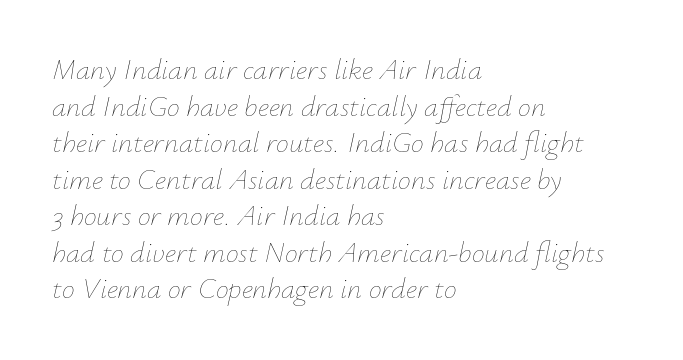
The image shows 29 px thin type, italic (leaning right); set left-aligned, normal line spacing (1.26x), normal letter spacing, not underlined; low stroke contrast and a small x-height.
